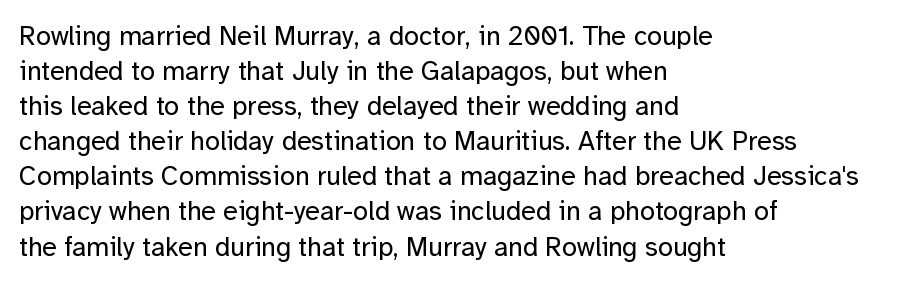
{"italic": "no", "bold": "no", "underline": "no", "align": "left", "line_spacing": "normal", "line_spacing_ratio": 1.3, "letter_spacing": "normal", "letter_spacing_em": 0.0, "glyph_px": 27}
